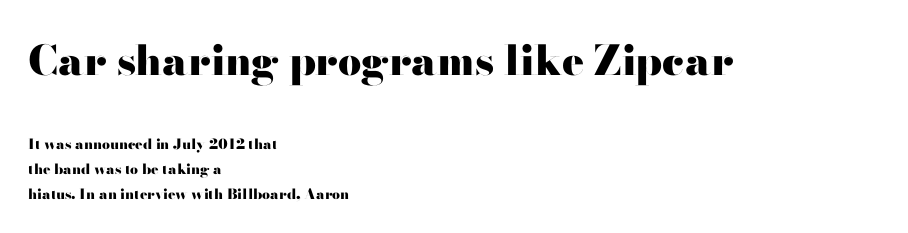
{"serif": "no", "italic": "no", "bold": "yes", "weight": "heavy", "width": "wide", "stroke_contrast": "high", "x_height": "small", "monospaced": "no", "underline": "no", "align": "left", "line_spacing_ratio": 1.77, "letter_spacing": "normal", "letter_spacing_em": 0.0, "larger_block": "first", "size_ratio": 2.93, "glyph_px": 41}
